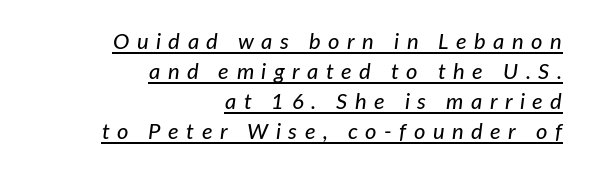
Q: Is the text italic (slanted)? A: Yes, it leans right by about 7 degrees.
Q: Is the text underlined? A: Yes.
Q: How is the paragraph aligned? A: Right-aligned.
Q: Is the spacing between letters normal or unusually wide? A: Unusually wide.
Q: Is the spacing between lines tight, normal or loose? A: Normal.
